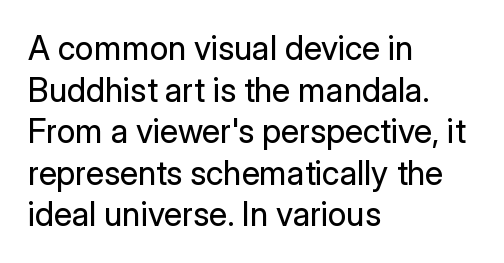
The image shows 33 px regular-weight sans-serif type, upright; set left-aligned, normal line spacing (1.26x), normal letter spacing, not underlined; low stroke contrast and a medium x-height.
